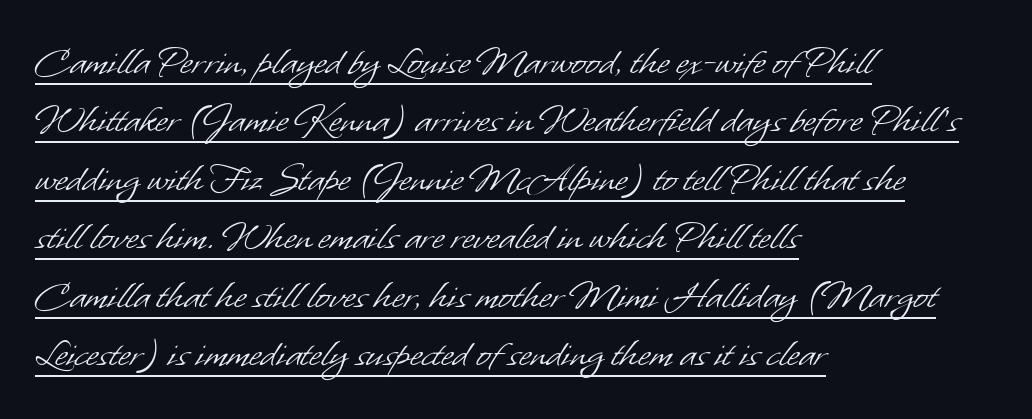
The image shows 43 px light sans-serif type; set left-aligned, normal line spacing (1.36x), normal letter spacing, underlined; low stroke contrast and a small x-height.
